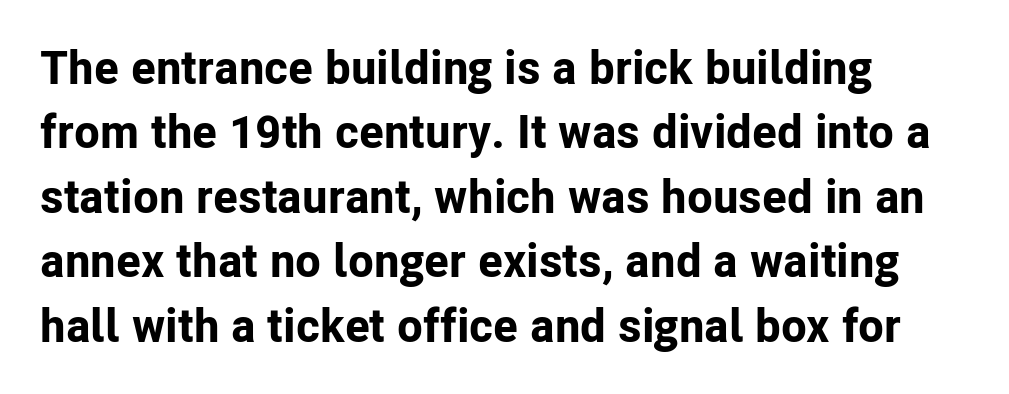
Q: Is the text bold? A: Yes.
Q: Is the text italic (slanted)? A: No, it is upright.
Q: Is the typeface a serif or a sans-serif typeface? A: Sans-serif.
Q: Is the text underlined? A: No.
Q: How is the paragraph aligned? A: Left-aligned.
Q: Is the spacing between letters normal or unusually wide? A: Normal.
Q: Is the spacing between lines tight, normal or loose? A: Normal.
Q: Width (condensed, normal, or wide)? A: Normal.
Q: Stroke contrast? A: Low.
Q: x-height? A: Medium.
Q: Monospaced? A: No.
